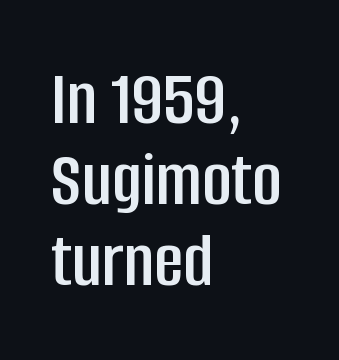
{"serif": "no", "italic": "no", "width": "condensed", "stroke_contrast": "low", "x_height": "large", "monospaced": "no", "underline": "no", "align": "left", "line_spacing": "tight", "line_spacing_ratio": 1.01, "letter_spacing": "normal", "letter_spacing_em": 0.0, "glyph_px": 80}
